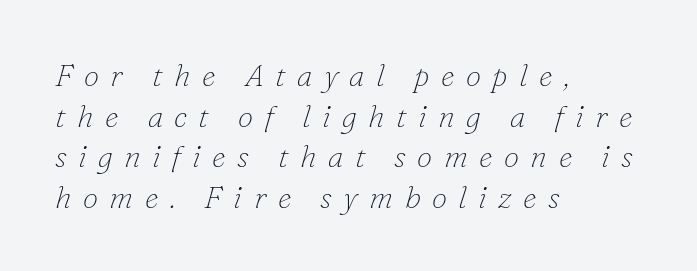
{"serif": "yes", "italic": "yes", "lean": "right", "slant_degrees": 16, "bold": "no", "weight": "thin", "width": "normal", "stroke_contrast": "low", "x_height": "small", "monospaced": "no", "underline": "no", "align": "left", "line_spacing": "normal", "line_spacing_ratio": 1.31, "letter_spacing": "wide", "letter_spacing_em": 0.37, "glyph_px": 31}
